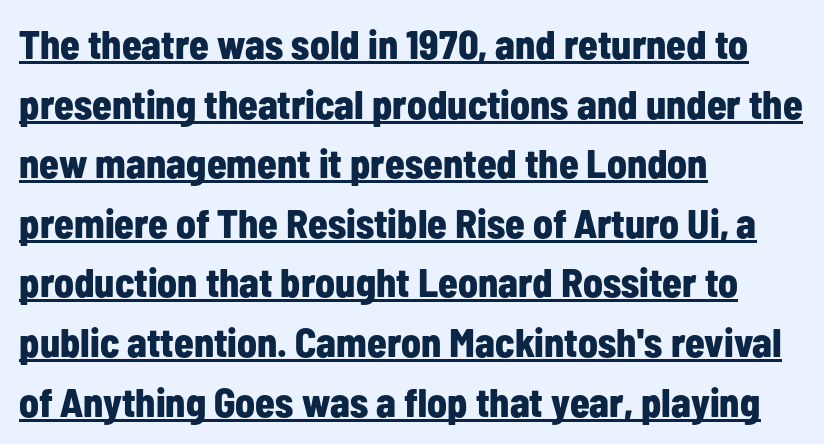
The image shows 40 px bold, condensed sans-serif type, upright; set left-aligned, normal line spacing (1.49x), normal letter spacing, underlined; low stroke contrast and a medium x-height.
